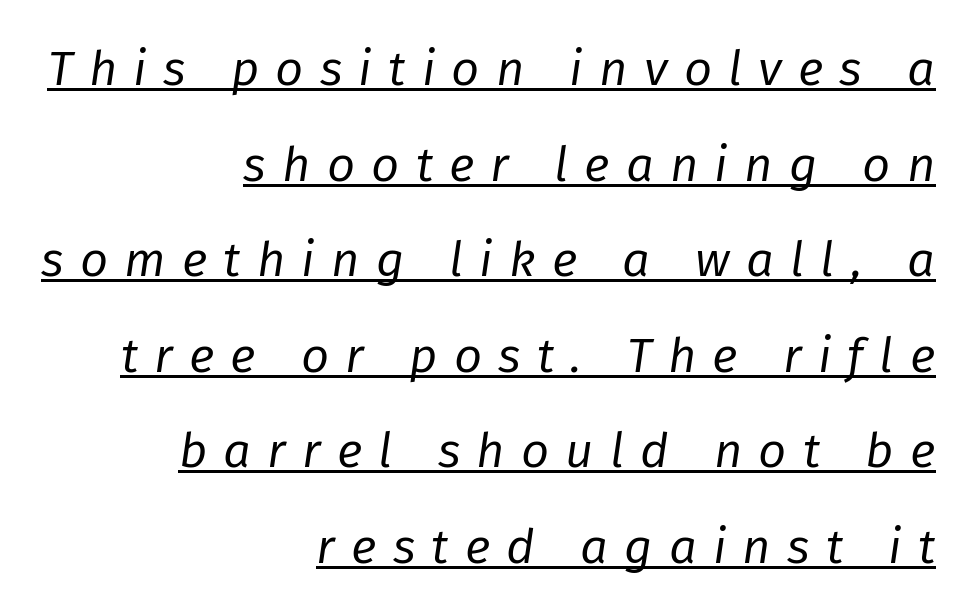
{"italic": "yes", "lean": "right", "slant_degrees": 8, "bold": "no", "weight": "regular", "width": "normal", "stroke_contrast": "low", "x_height": "medium", "monospaced": "no", "underline": "yes", "align": "right", "line_spacing": "loose", "line_spacing_ratio": 1.95, "letter_spacing": "wide", "letter_spacing_em": 0.33, "glyph_px": 49}
